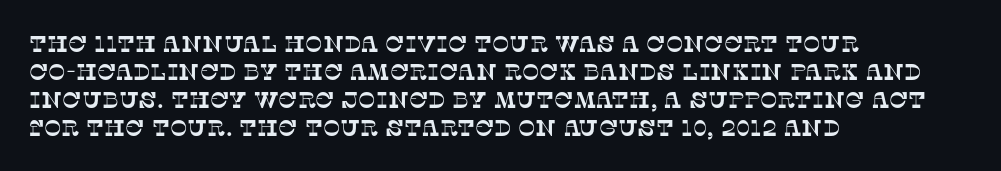
Spacing between characters is what you'd get straight out of the box. No word sits above an underline. Casual observation: everything's shoved over to the left.
